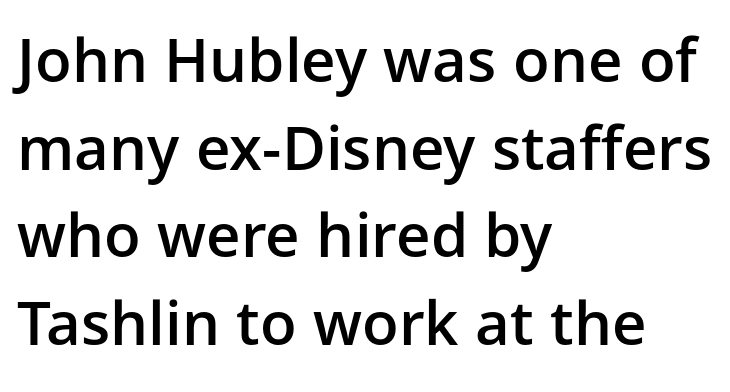
The image shows 60 px semibold sans-serif type, upright; set left-aligned, normal line spacing (1.46x), normal letter spacing, not underlined; low stroke contrast and a medium x-height.
